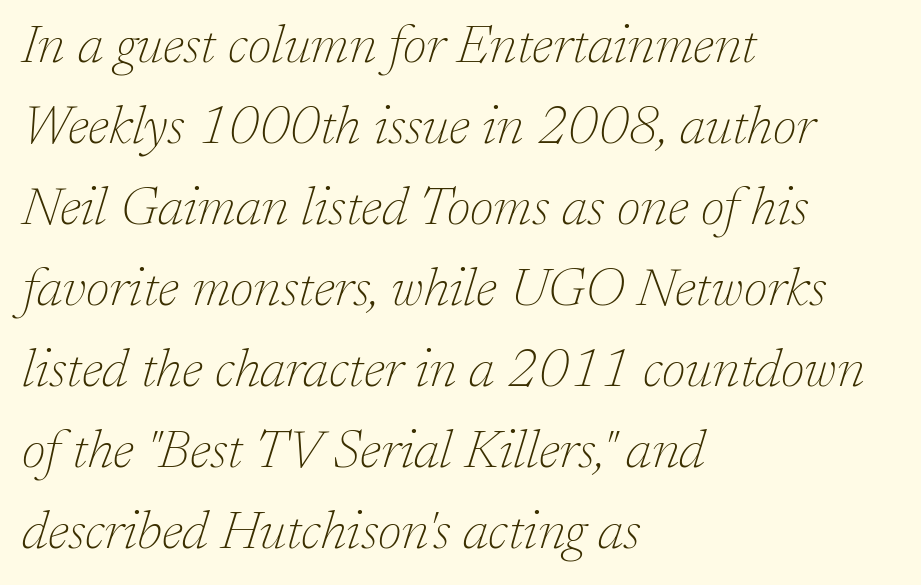
The line-height multiplier appears to be the usual default. Characters follow at the spacing the type designer built in. These glyphs show unthickened strokes, regular width or finer. The face used here is proportionally spaced, like ordinary book or web type.
